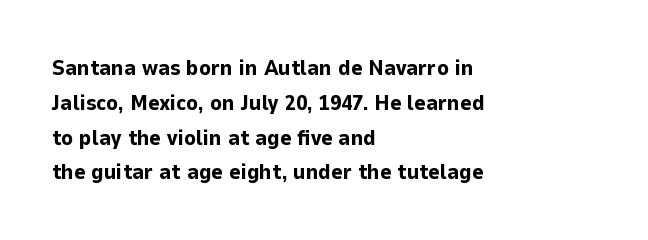
{"italic": "no", "bold": "yes", "underline": "no", "align": "left", "line_spacing": "normal", "line_spacing_ratio": 1.58, "letter_spacing": "normal", "letter_spacing_em": 0.0, "glyph_px": 22}
